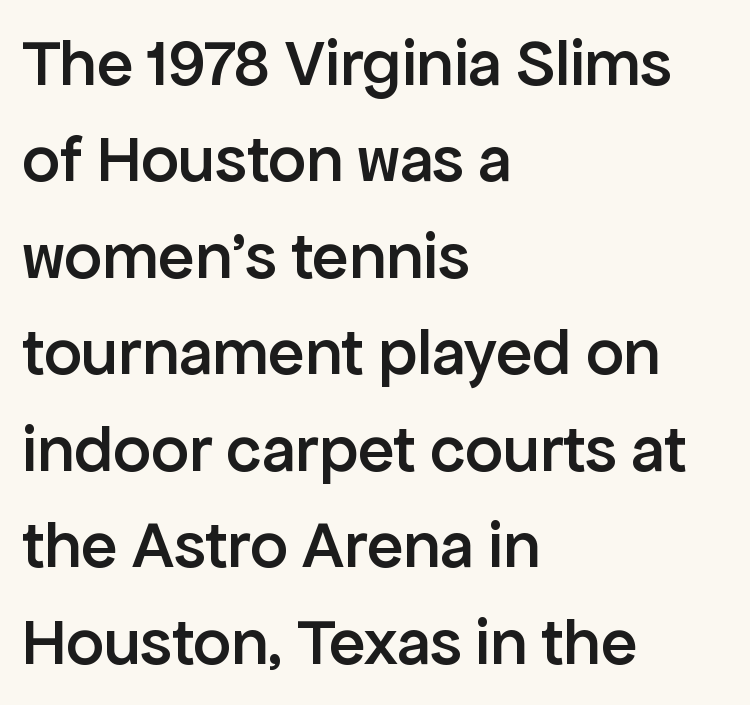
{"serif": "no", "italic": "no", "bold": "semi", "weight": "semibold", "width": "normal", "stroke_contrast": "low", "x_height": "medium", "monospaced": "no", "underline": "no", "align": "left", "line_spacing": "normal", "line_spacing_ratio": 1.44, "letter_spacing": "normal", "letter_spacing_em": 0.0, "glyph_px": 67}
